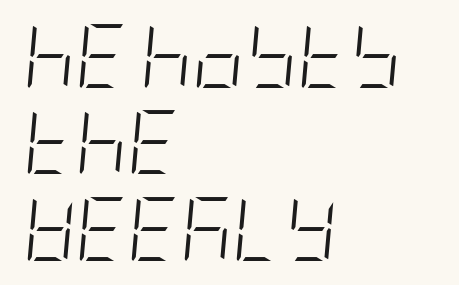
Q: Is the text bold? A: No.
Q: Is the text italic (slanted)? A: Yes, it leans right by about 5 degrees.
Q: Is the text underlined? A: No.
Q: How is the paragraph aligned? A: Left-aligned.
Q: Is the spacing between letters normal or unusually wide? A: Normal.
Q: Is the spacing between lines tight, normal or loose? A: Normal.
Q: Width (condensed, normal, or wide)? A: Condensed.
Q: Stroke contrast? A: Low.
Q: x-height? A: Large.
